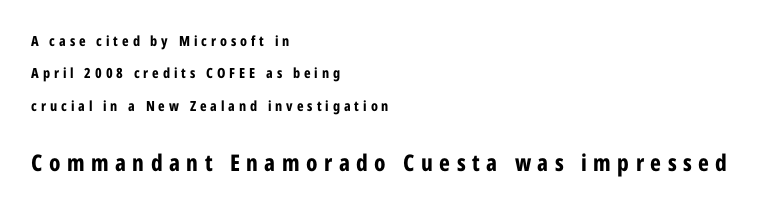
Visually, the bottom section dominates because its glyphs are scaled up. This sample uses an upright cut, with every glyph sitting square on the baseline. Descenders are the only things crossing below the line. What's the leading like? Stretched, with rows far apart.
